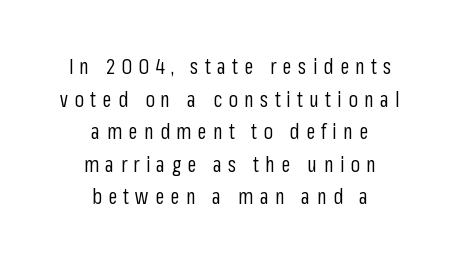
Letter spacing: wide. A student would call this center alignment; a typographer would say set centered. Nope, not italic — everything's standing straight. Is this a heavy cut? Hardly; it is regular or lighter. These lines sit exactly where default settings would place them. Plain, unruled lines of type.
